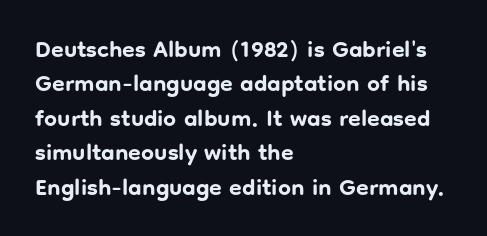
The image shows 23 px bold type, upright; set left-aligned, normal line spacing (1.5x), normal letter spacing, not underlined.
